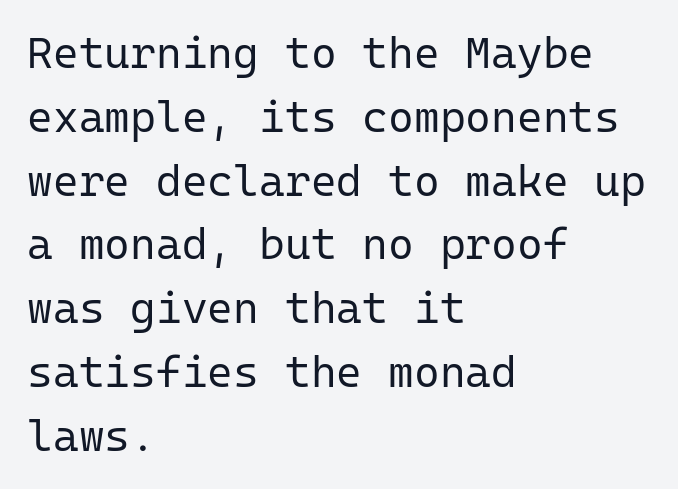
Q: Is the text bold? A: No.
Q: Is the text italic (slanted)? A: No, it is upright.
Q: Is the typeface a serif or a sans-serif typeface? A: Sans-serif.
Q: Is the text underlined? A: No.
Q: How is the paragraph aligned? A: Left-aligned.
Q: Is the spacing between letters normal or unusually wide? A: Normal.
Q: Is the spacing between lines tight, normal or loose? A: Normal.
Q: Width (condensed, normal, or wide)? A: Normal.
Q: Stroke contrast? A: Low.
Q: x-height? A: Medium.
Q: Monospaced? A: Yes.
